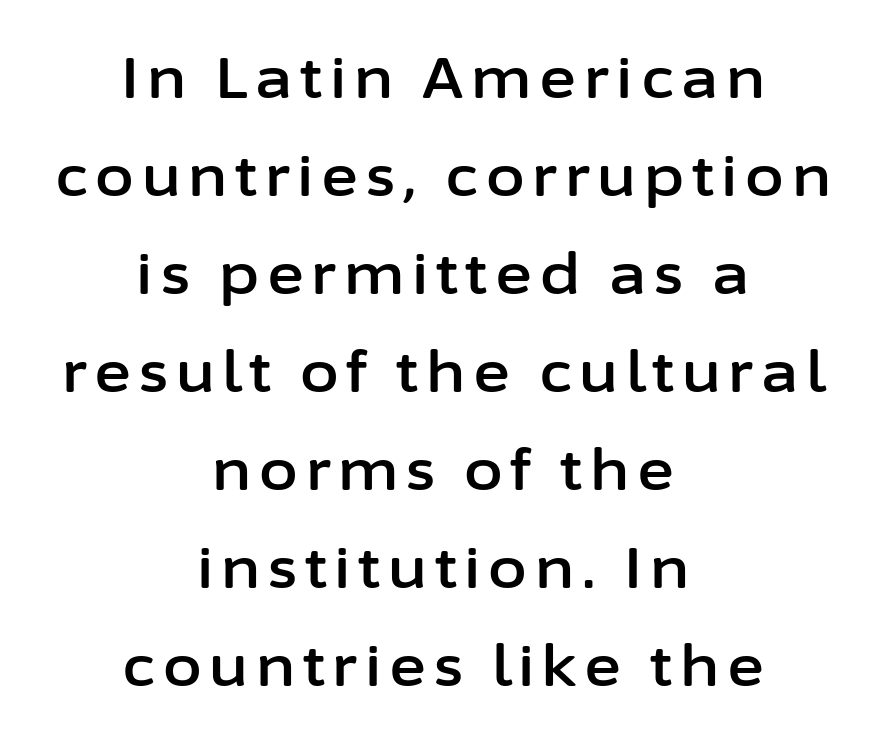
The lettering stays uniformly vertical, giving the passage a roman look. The space directly below the letters is spotless. Observe the absence of serifs on each vertical stroke in this sample. Do the characters align in a grid? No, the font is proportional. The lines in this sample share a center point and differ in where they start and stop.
